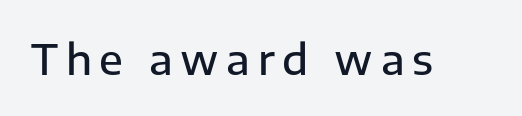
{"serif": "no", "italic": "no", "bold": "semi", "weight": "semibold", "width": "normal", "stroke_contrast": "low", "x_height": "medium", "monospaced": "no", "underline": "no", "glyph_px": 42}
